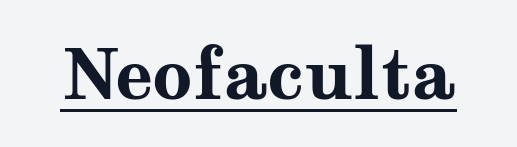
Q: Is the text bold? A: Yes.
Q: Is the text italic (slanted)? A: No, it is upright.
Q: Is the typeface a serif or a sans-serif typeface? A: Serif.
Q: Is the text underlined? A: Yes.
Q: Is the spacing between letters normal or unusually wide? A: Normal.
Q: Width (condensed, normal, or wide)? A: Wide.
Q: Stroke contrast? A: Medium.
Q: x-height? A: Medium.
Q: Monospaced? A: No.
